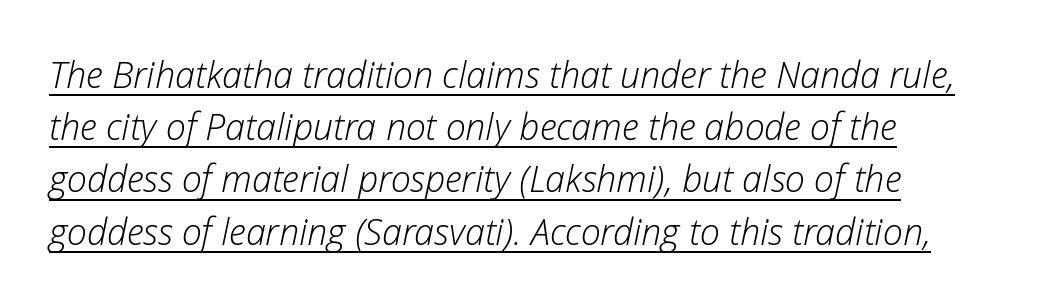
The image shows 36 px light type, italic (leaning right); set left-aligned, normal line spacing (1.45x), normal letter spacing, underlined; low stroke contrast and a medium x-height.
